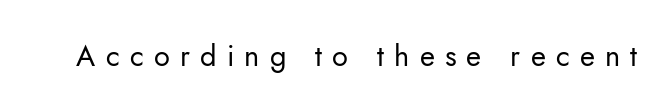
{"serif": "no", "italic": "no", "bold": "no", "weight": "regular", "width": "normal", "stroke_contrast": "low", "x_height": "small", "monospaced": "no", "underline": "no", "letter_spacing": "wide", "letter_spacing_em": 0.35, "glyph_px": 29}
